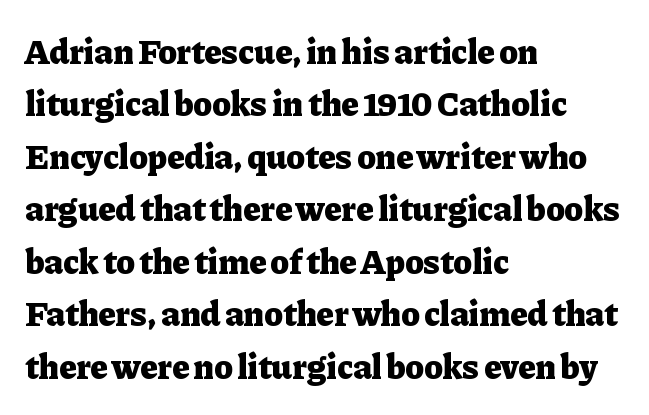
The image shows 35 px heavy serif type, upright; set left-aligned, normal line spacing (1.5x), normal letter spacing, not underlined; low stroke contrast and a medium x-height.
